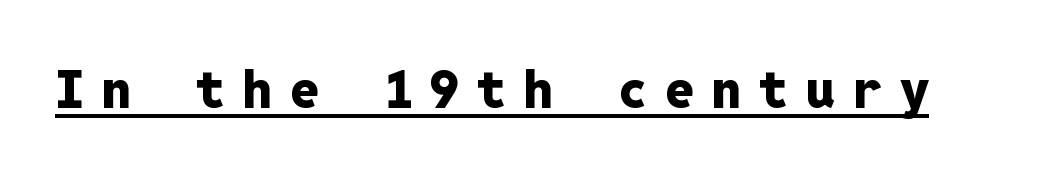
Q: Is the text bold? A: Yes.
Q: Is the text italic (slanted)? A: No, it is upright.
Q: Is the typeface a serif or a sans-serif typeface? A: Sans-serif.
Q: Is the text underlined? A: Yes.
Q: Is the spacing between letters normal or unusually wide? A: Unusually wide.
Q: Width (condensed, normal, or wide)? A: Normal.
Q: Stroke contrast? A: Low.
Q: x-height? A: Medium.
Q: Monospaced? A: Yes.
